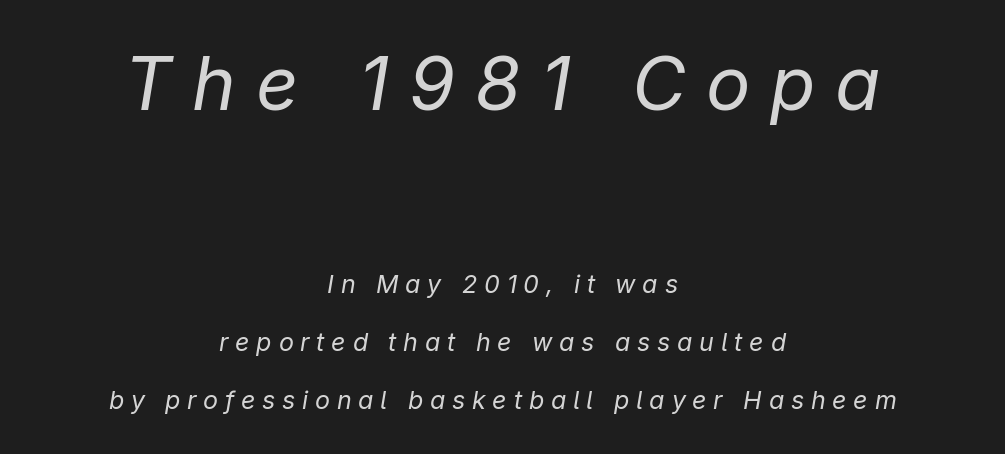
Think of a printed novel: that variable character pitch is what you see here. Neither beginnings nor endings align; midpoints do. Regarding leading, the lines here are spaced well apart. Does extra space separate the letters? Yes, quite a lot of it. Letters rest on an invisible, unmarked baseline.
